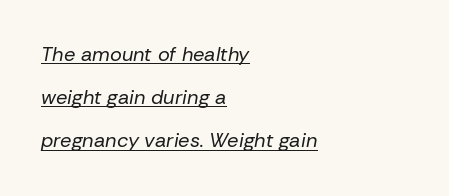
The face looks like a standard text weight, possibly lighter. The rendered words wear a rule along their underside. This sample trades compactness for vertical openness between lines. The font's italic variant was chosen for this text. Nothing unusual about the tracking: characters are spaced as the font intends.
